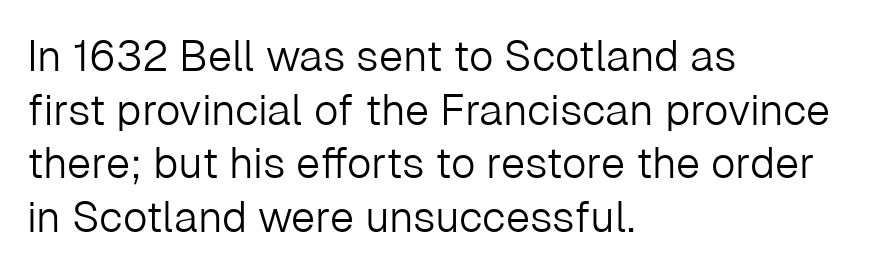
Q: Is the text bold? A: No.
Q: Is the text italic (slanted)? A: No, it is upright.
Q: Is the typeface a serif or a sans-serif typeface? A: Sans-serif.
Q: Is the text underlined? A: No.
Q: How is the paragraph aligned? A: Left-aligned.
Q: Is the spacing between letters normal or unusually wide? A: Normal.
Q: Is the spacing between lines tight, normal or loose? A: Normal.
Q: Width (condensed, normal, or wide)? A: Normal.
Q: Stroke contrast? A: Low.
Q: x-height? A: Medium.
Q: Monospaced? A: No.
